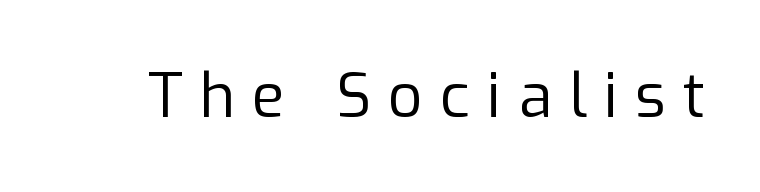
The image shows 61 px regular-weight sans-serif type, upright; set unusually wide letter spacing (+0.28 em), not underlined; low stroke contrast and a medium x-height.
